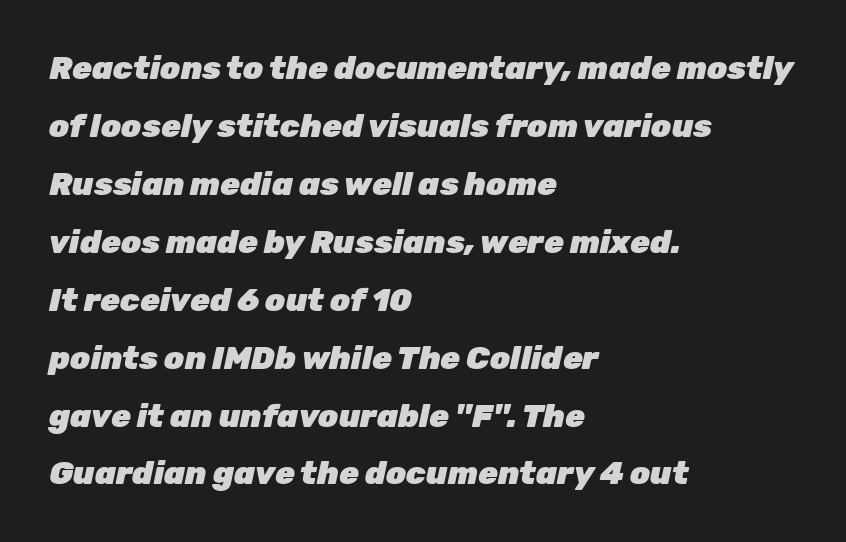
The image shows 32 px heavy type, italic (leaning right); set left-aligned, line spacing 1.81x, normal letter spacing, not underlined; low stroke contrast and a medium x-height.
